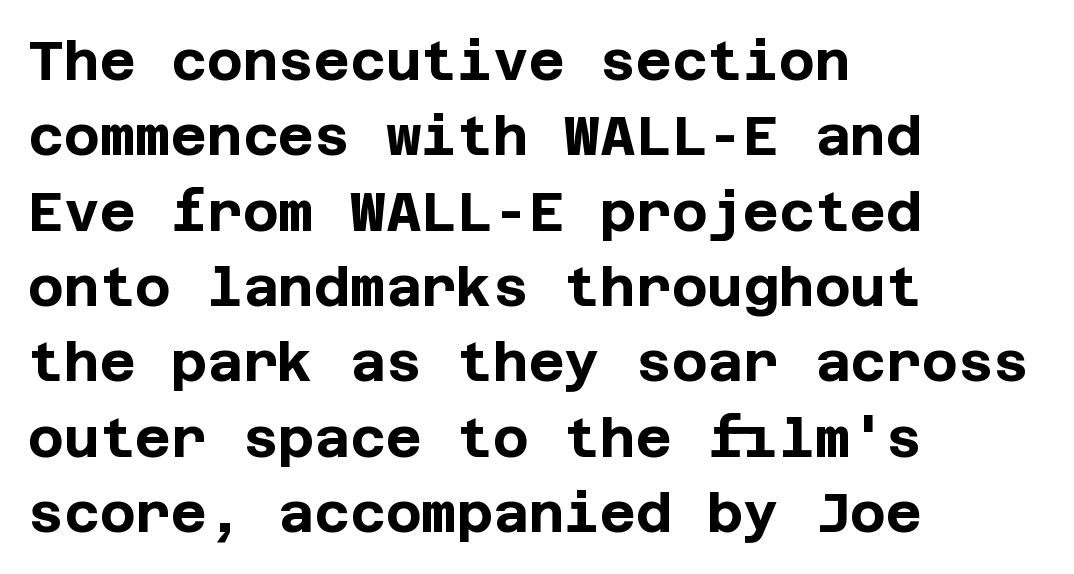
Q: Is the text bold? A: Yes.
Q: Is the text italic (slanted)? A: No, it is upright.
Q: Is the typeface a serif or a sans-serif typeface? A: Sans-serif.
Q: Is the text underlined? A: No.
Q: How is the paragraph aligned? A: Left-aligned.
Q: Is the spacing between letters normal or unusually wide? A: Normal.
Q: Is the spacing between lines tight, normal or loose? A: Normal.
Q: Width (condensed, normal, or wide)? A: Normal.
Q: Stroke contrast? A: Low.
Q: x-height? A: Large.
